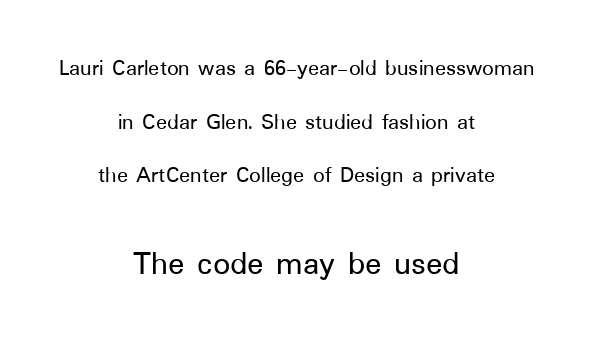
Nobody drew a line under any word here. Teacher's note: observe the equal gaps on both sides — that is centered alignment. The more generous point size was reserved for the lower chunk. Font category for this specimen: sans-serif. Standard letterfit; no display-style spreading of the glyphs.
